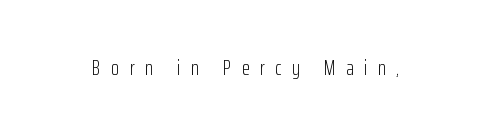
Q: Is the text bold? A: No.
Q: Is the text italic (slanted)? A: No, it is upright.
Q: Is the text underlined? A: No.
Q: Is the spacing between letters normal or unusually wide? A: Unusually wide.
